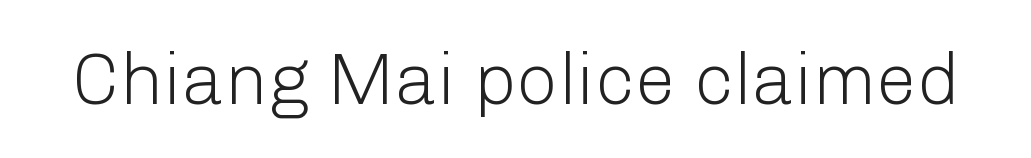
The strip under each line holds only bare page. A roman cut, with each character standing at attention. What stands out about the letter spacing? Nothing — it is the standard amount. Weight: regular or lighter.
